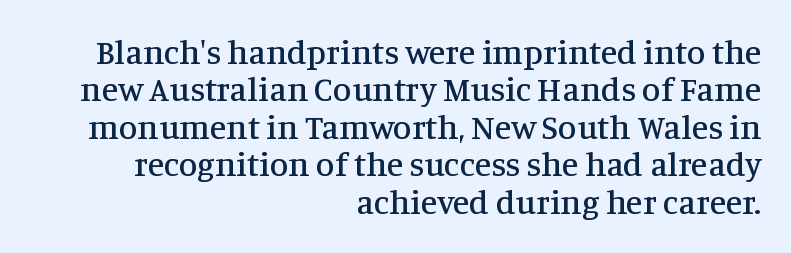
The image shows 34 px serif type, upright; set right-aligned, tight line spacing (1.1x), normal letter spacing, not underlined; medium stroke contrast and a large x-height.
